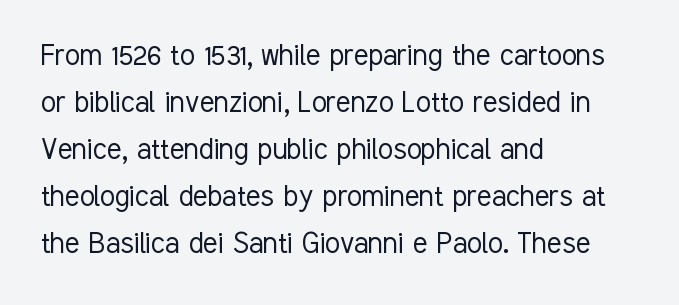
Q: Is the text bold? A: No.
Q: Is the text italic (slanted)? A: No, it is upright.
Q: Is the typeface a serif or a sans-serif typeface? A: Sans-serif.
Q: Is the text underlined? A: No.
Q: How is the paragraph aligned? A: Left-aligned.
Q: Is the spacing between letters normal or unusually wide? A: Normal.
Q: Is the spacing between lines tight, normal or loose? A: Normal.
Q: Width (condensed, normal, or wide)? A: Condensed.
Q: Stroke contrast? A: Low.
Q: x-height? A: Medium.
Q: Monospaced? A: No.
